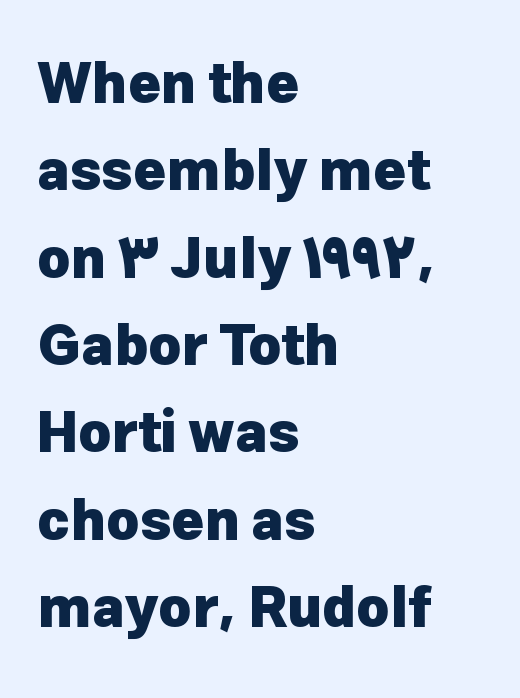
{"serif": "no", "italic": "no", "bold": "yes", "weight": "heavy", "width": "normal", "stroke_contrast": "low", "x_height": "medium", "monospaced": "no", "underline": "no", "align": "left", "line_spacing": "normal", "line_spacing_ratio": 1.56, "letter_spacing": "normal", "letter_spacing_em": 0.0, "glyph_px": 56}
